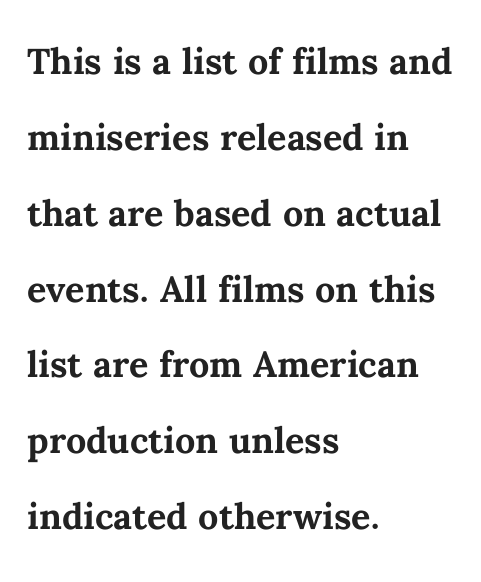
Q: Is the text bold? A: Yes.
Q: Is the text italic (slanted)? A: No, it is upright.
Q: Is the text underlined? A: No.
Q: How is the paragraph aligned? A: Left-aligned.
Q: Is the spacing between letters normal or unusually wide? A: Normal.
Q: Is the spacing between lines tight, normal or loose? A: Normal.
Q: Width (condensed, normal, or wide)? A: Normal.
Q: Stroke contrast? A: Medium.
Q: x-height? A: Medium.
Q: Monospaced? A: No.
